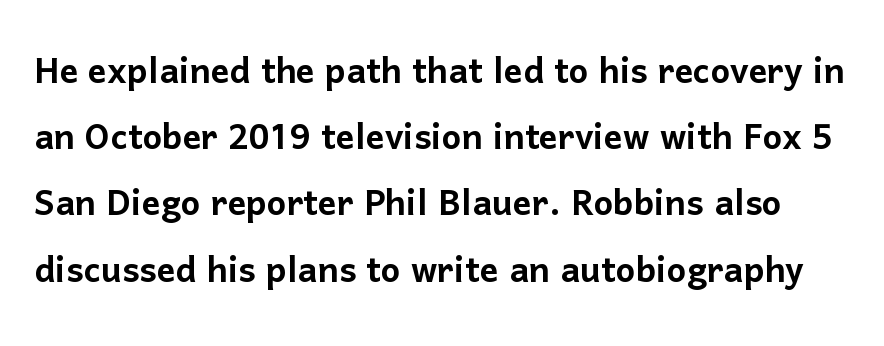
The letters advance in unequal steps, a hallmark of proportional type. Observe the ordinary spacing: letters are neighbours, not strangers. Ascenders rise straight up at ninety degrees. Classification — sans serif. Each new line begins a customary step beneath the previous one.
